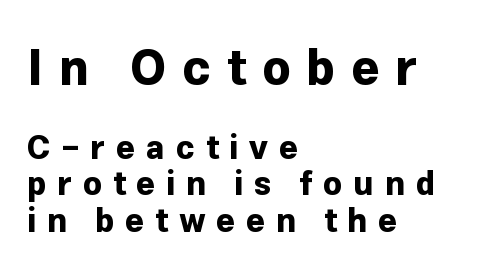
Q: Is the text bold? A: Yes.
Q: Is the text italic (slanted)? A: No, it is upright.
Q: Is the typeface a serif or a sans-serif typeface? A: Sans-serif.
Q: Is the text underlined? A: No.
Q: How is the paragraph aligned? A: Left-aligned.
Q: Is the spacing between letters normal or unusually wide? A: Unusually wide.
Q: Is the spacing between lines tight, normal or loose? A: Tight.
Q: Which block of text is set in a larger size, the first (top) or the second (bottom)? A: The first (top) one.
Q: Width (condensed, normal, or wide)? A: Normal.
Q: Stroke contrast? A: Low.
Q: x-height? A: Medium.
Q: Monospaced? A: No.
